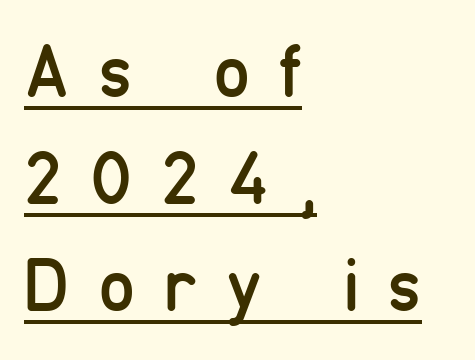
{"serif": "no", "italic": "no", "bold": "no", "weight": "regular", "width": "condensed", "stroke_contrast": "low", "x_height": "medium", "monospaced": "no", "underline": "yes", "align": "left", "line_spacing": "normal", "line_spacing_ratio": 1.43, "letter_spacing": "wide", "letter_spacing_em": 0.38, "glyph_px": 75}
